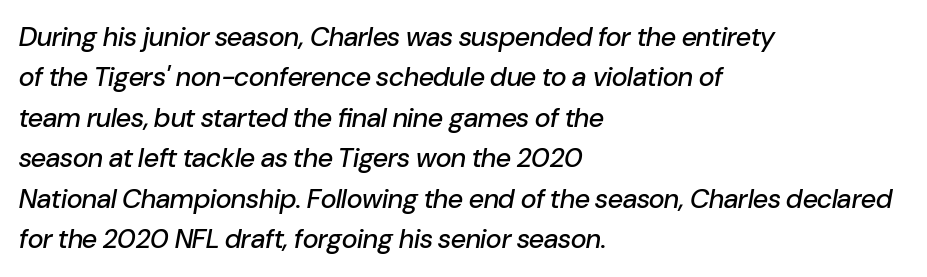
Baseline-to-baseline distance is the conventional proportion of letter height. This is oblique type, the kind used for emphasis or titles. No extra tracking has been applied to these lines. Letters rest on an invisible, unmarked baseline.
